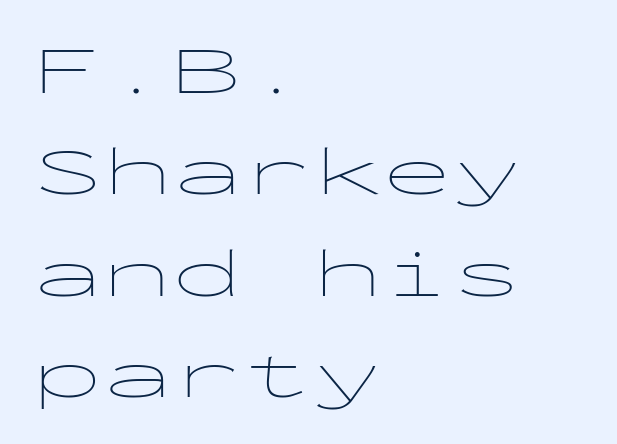
The image shows 70 px thin, wide sans-serif type, upright, monospaced; set left-aligned, normal line spacing (1.45x), normal letter spacing, not underlined; low stroke contrast and a medium x-height.
